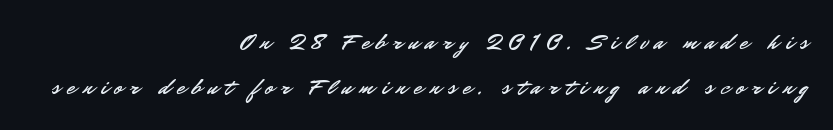
Q: Is the text italic (slanted)? A: Yes.
Q: Is the text underlined? A: No.
Q: How is the paragraph aligned? A: Right-aligned.
Q: Is the spacing between letters normal or unusually wide? A: Unusually wide.
Q: Is the spacing between lines tight, normal or loose? A: Loose.
